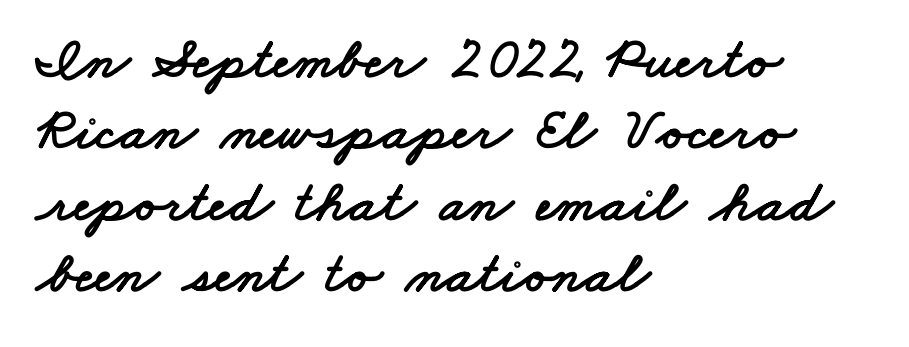
The letters carry no serifs — their stems end cleanly without finishing strokes. Type without underlining. The setting favours the left margin, as ordinary paragraphs usually do. Varying glyph widths throughout — classic text-font behaviour.
